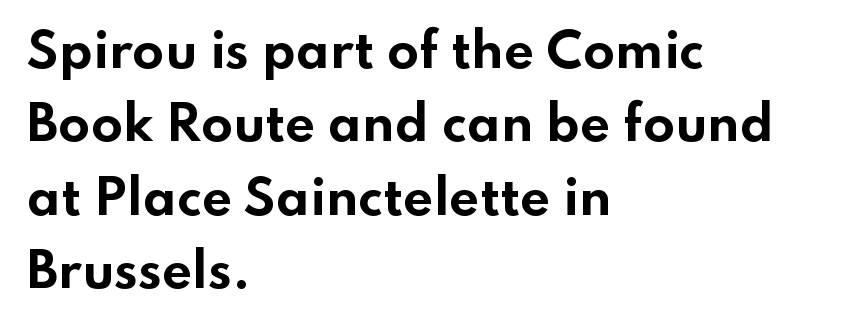
The image shows 47 px bold, wide sans-serif type, upright; set left-aligned, normal line spacing (1.56x), normal letter spacing, not underlined; low stroke contrast and a small x-height.
